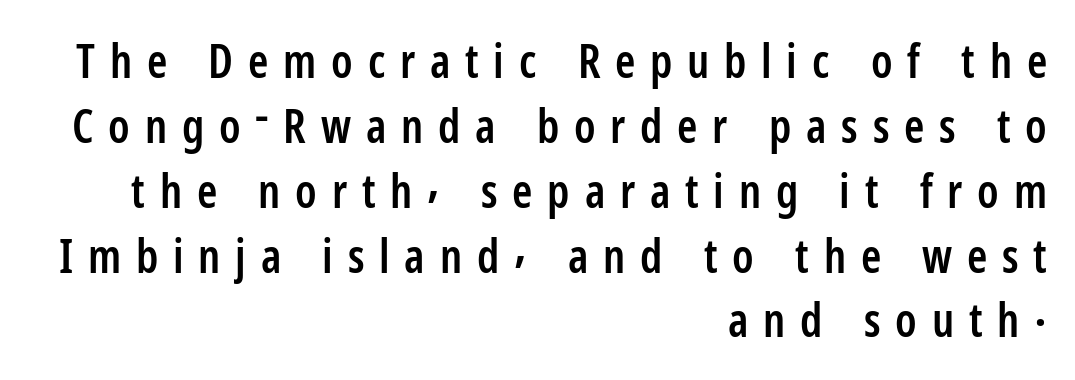
{"serif": "no", "italic": "no", "bold": "semi", "weight": "semibold", "width": "condensed", "stroke_contrast": "low", "x_height": "medium", "monospaced": "no", "underline": "no", "align": "right", "line_spacing": "normal", "line_spacing_ratio": 1.41, "letter_spacing": "wide", "letter_spacing_em": 0.32, "glyph_px": 46}
